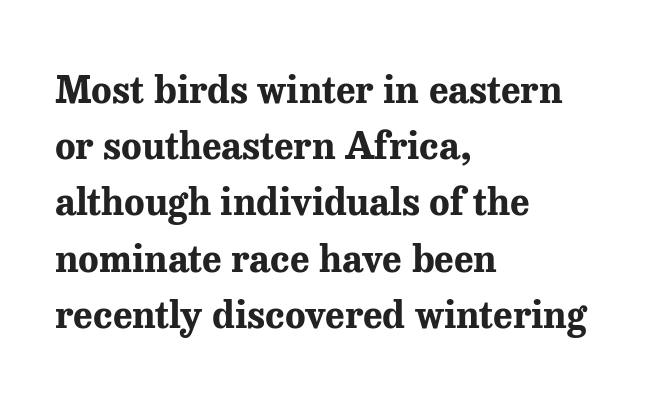
The image shows 38 px bold serif type, upright; set left-aligned, normal line spacing (1.48x), normal letter spacing, not underlined; medium stroke contrast and a medium x-height.
